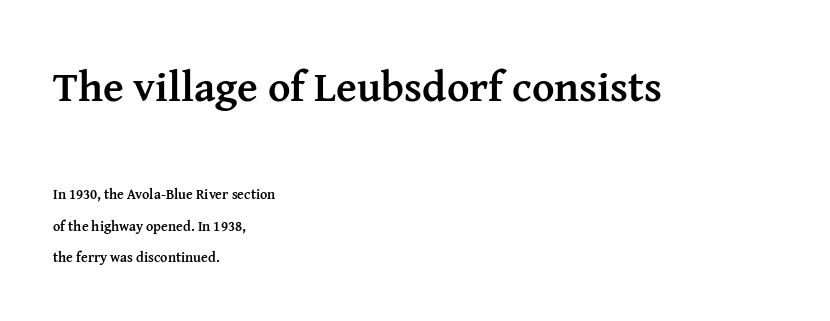
{"serif": "yes", "italic": "no", "bold": "yes", "weight": "semibold", "width": "normal", "stroke_contrast": "medium", "x_height": "medium", "monospaced": "no", "underline": "no", "align": "left", "line_spacing": "loose", "line_spacing_ratio": 2.23, "letter_spacing": "normal", "letter_spacing_em": 0.0, "larger_block": "first", "size_ratio": 3.07, "glyph_px": 43}
